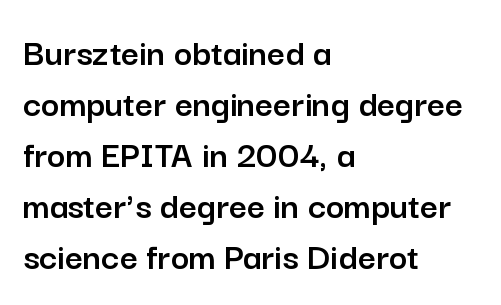
Look at the tracking — it's just the regular setting, nothing added. Line starts are locked; line ends wander. The passage shown is typeset with a sans-serif family. Words float on clear page, feet unadorned. Each letter keeps its own natural width here, so spacing adapts to shape.
